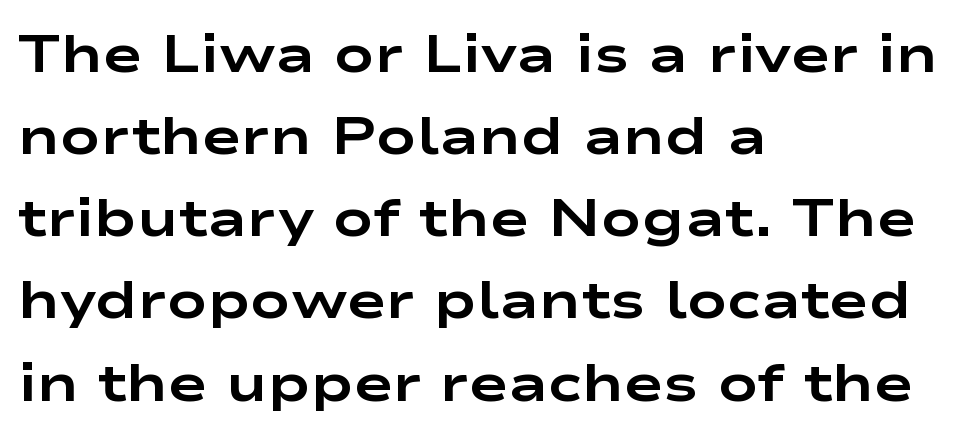
Q: Is the text bold? A: Yes.
Q: Is the text italic (slanted)? A: No, it is upright.
Q: Is the typeface a serif or a sans-serif typeface? A: Sans-serif.
Q: Is the text underlined? A: No.
Q: How is the paragraph aligned? A: Left-aligned.
Q: Is the spacing between letters normal or unusually wide? A: Normal.
Q: Is the spacing between lines tight, normal or loose? A: Normal.
Q: Width (condensed, normal, or wide)? A: Wide.
Q: Stroke contrast? A: Low.
Q: x-height? A: Medium.
Q: Monospaced? A: No.
